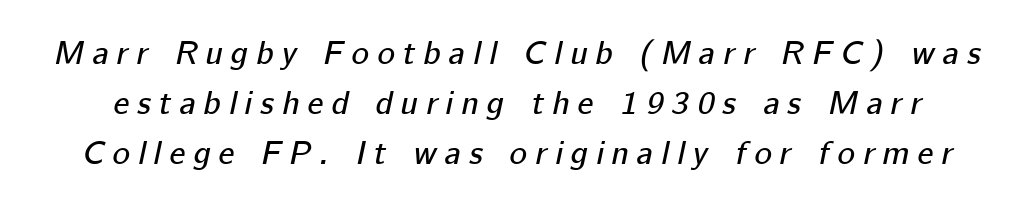
Proportional: the letters do not fall into vertical columns. If you measured baseline to baseline, you'd find a middling distance. This sample uses expanded letter spacing, leaving extra air between glyphs. Yep, that's italic — everything's leaning. Just letters on the line, the space beneath them empty.
